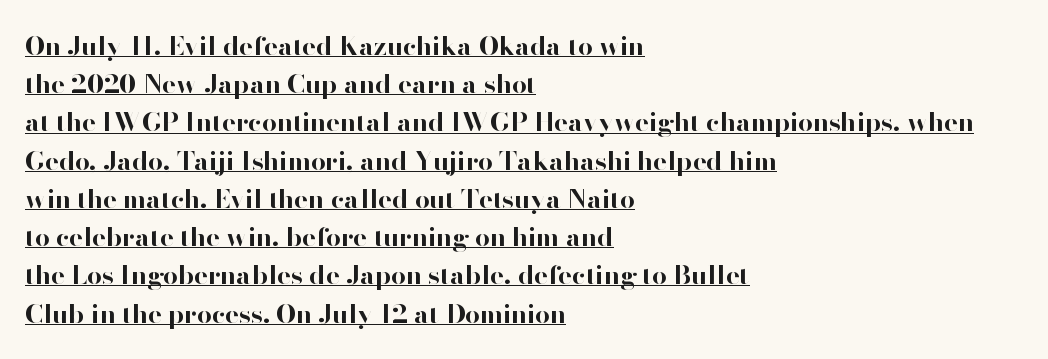
In CSS terms this would be text-align: left. The rendering uses a moderate line-height, typical for paragraphs. Standard letterfit; no display-style spreading of the glyphs. Strong, thick strokes mark this as bold type. The letters stand straight up with perfectly vertical stems.
